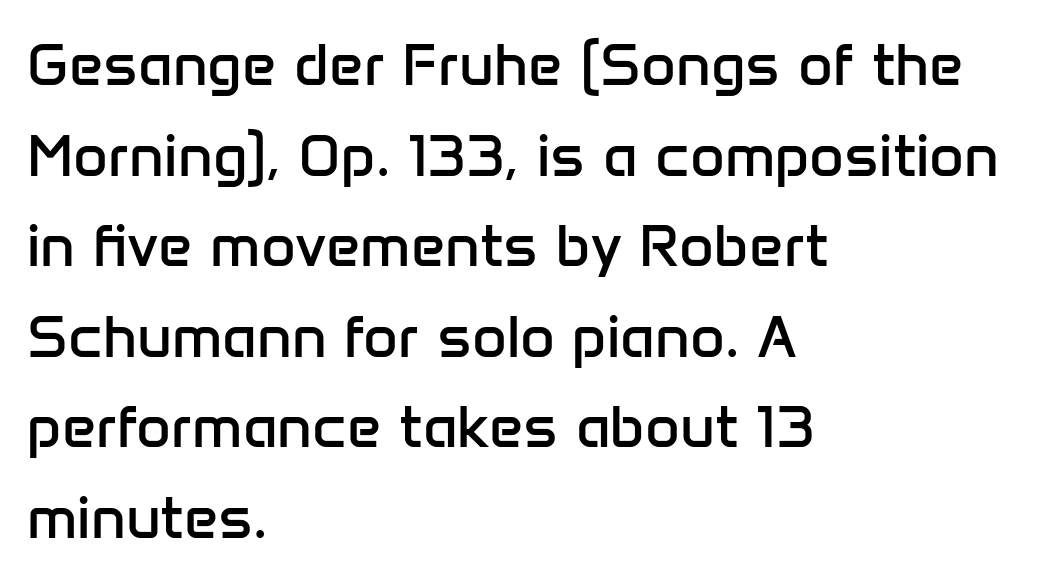
The paragraph shown leans on its left margin. Rendered with straight, roman letterforms. Honestly, there is no underline to notice here at all. Weight: regular or lighter.
